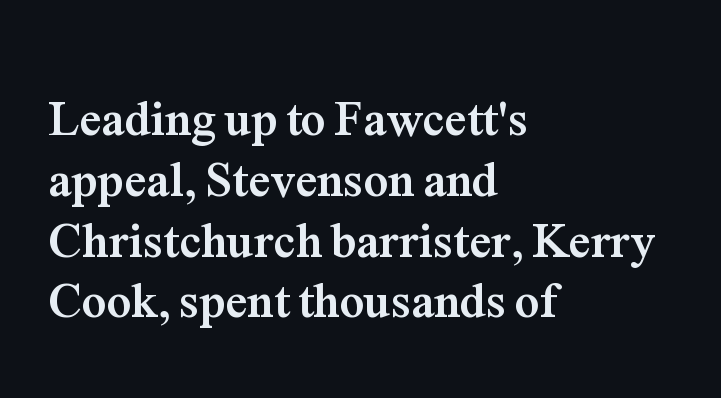
Q: Is the text bold? A: Yes.
Q: Is the text italic (slanted)? A: No, it is upright.
Q: Is the typeface a serif or a sans-serif typeface? A: Serif.
Q: Is the text underlined? A: No.
Q: How is the paragraph aligned? A: Left-aligned.
Q: Is the spacing between letters normal or unusually wide? A: Normal.
Q: Width (condensed, normal, or wide)? A: Normal.
Q: Stroke contrast? A: Medium.
Q: x-height? A: Medium.
Q: Monospaced? A: No.
